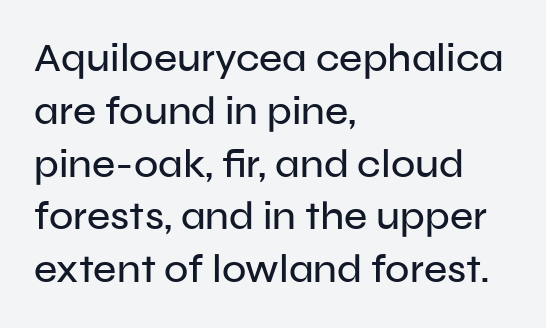
Q: Is the text italic (slanted)? A: No, it is upright.
Q: Is the typeface a serif or a sans-serif typeface? A: Sans-serif.
Q: Is the text underlined? A: No.
Q: How is the paragraph aligned? A: Left-aligned.
Q: Is the spacing between letters normal or unusually wide? A: Normal.
Q: Is the spacing between lines tight, normal or loose? A: Normal.
Q: Width (condensed, normal, or wide)? A: Normal.
Q: Stroke contrast? A: Low.
Q: x-height? A: Medium.
Q: Monospaced? A: No.
